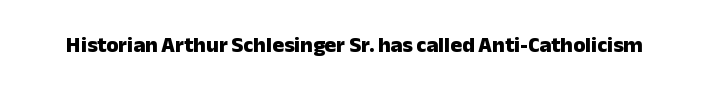
Short note: letters normally spaced. Words float on clear page, feet unadorned. The letters stand upright; this is a roman face. Heavy, bold letterforms.
